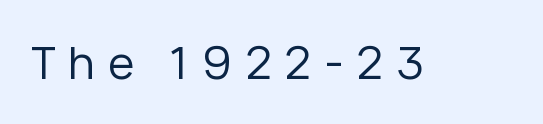
Q: Is the text bold? A: No.
Q: Is the text italic (slanted)? A: No, it is upright.
Q: Is the typeface a serif or a sans-serif typeface? A: Sans-serif.
Q: Is the text underlined? A: No.
Q: Is the spacing between letters normal or unusually wide? A: Unusually wide.
Q: Width (condensed, normal, or wide)? A: Normal.
Q: Stroke contrast? A: Low.
Q: x-height? A: Medium.
Q: Monospaced? A: No.
